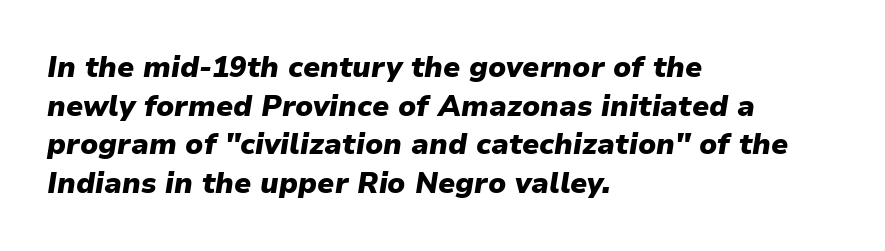
Q: Is the text bold? A: Yes.
Q: Is the text italic (slanted)? A: Yes, it leans right by about 9 degrees.
Q: Is the text underlined? A: No.
Q: How is the paragraph aligned? A: Left-aligned.
Q: Is the spacing between letters normal or unusually wide? A: Normal.
Q: Is the spacing between lines tight, normal or loose? A: Normal.
Q: Width (condensed, normal, or wide)? A: Normal.
Q: Stroke contrast? A: Low.
Q: x-height? A: Medium.
Q: Monospaced? A: No.
